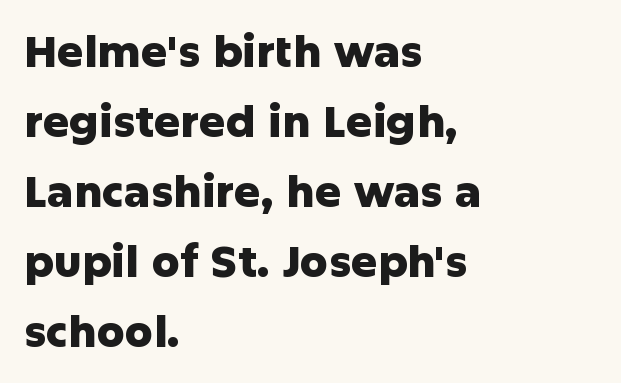
Q: Is the text bold? A: Yes.
Q: Is the text italic (slanted)? A: No, it is upright.
Q: Is the typeface a serif or a sans-serif typeface? A: Sans-serif.
Q: Is the text underlined? A: No.
Q: How is the paragraph aligned? A: Left-aligned.
Q: Is the spacing between letters normal or unusually wide? A: Normal.
Q: Is the spacing between lines tight, normal or loose? A: Normal.
Q: Width (condensed, normal, or wide)? A: Normal.
Q: Stroke contrast? A: Low.
Q: x-height? A: Medium.
Q: Monospaced? A: No.
